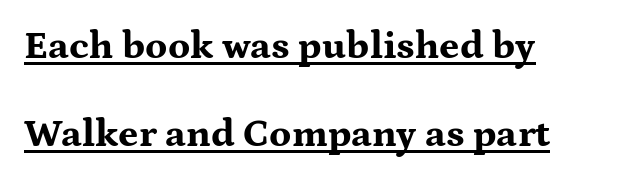
The image shows 39 px bold, wide serif type, upright; set left-aligned, loose line spacing (2.25x), normal letter spacing, underlined; medium stroke contrast and a medium x-height.
